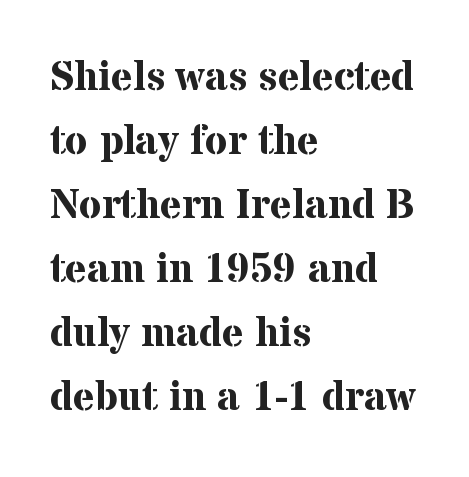
The image shows 41 px bold serif type, upright; set left-aligned, normal line spacing (1.56x), normal letter spacing, not underlined; medium stroke contrast and a medium x-height.
